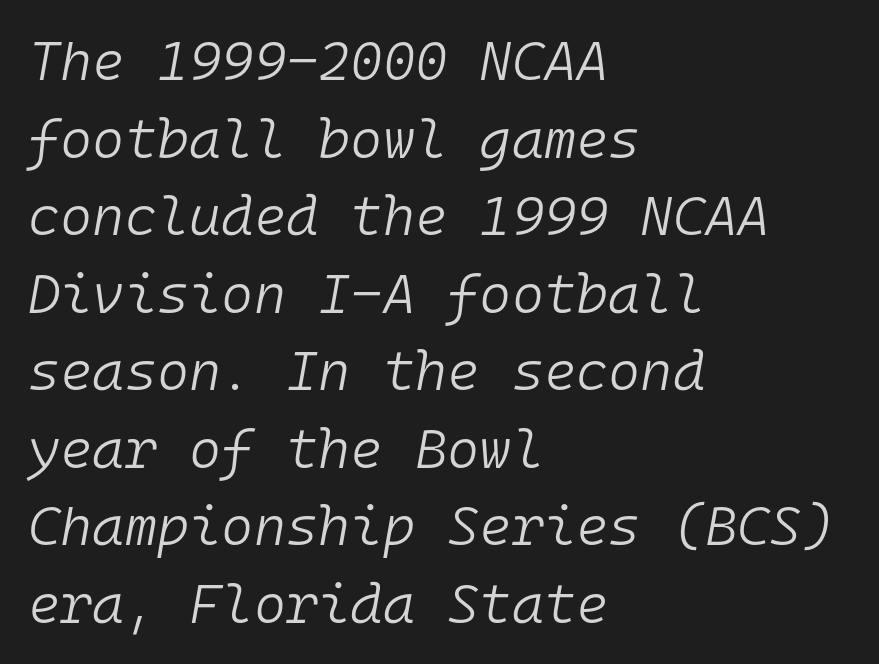
Q: Is the text bold? A: No.
Q: Is the text italic (slanted)? A: Yes, it leans right by about 10 degrees.
Q: Is the text underlined? A: No.
Q: How is the paragraph aligned? A: Left-aligned.
Q: Is the spacing between letters normal or unusually wide? A: Normal.
Q: Is the spacing between lines tight, normal or loose? A: Normal.
Q: Width (condensed, normal, or wide)? A: Normal.
Q: Stroke contrast? A: Low.
Q: x-height? A: Medium.
Q: Monospaced? A: Yes.
